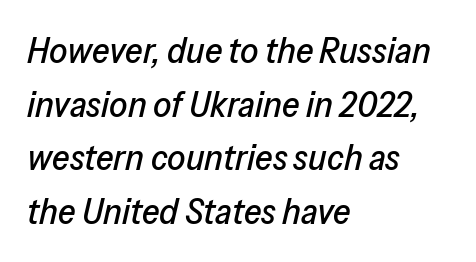
Q: Is the text italic (slanted)? A: Yes, it leans right by about 13 degrees.
Q: Is the text underlined? A: No.
Q: How is the paragraph aligned? A: Left-aligned.
Q: Is the spacing between letters normal or unusually wide? A: Normal.
Q: Is the spacing between lines tight, normal or loose? A: Normal.
Q: Width (condensed, normal, or wide)? A: Normal.
Q: Stroke contrast? A: Low.
Q: x-height? A: Medium.
Q: Monospaced? A: No.
